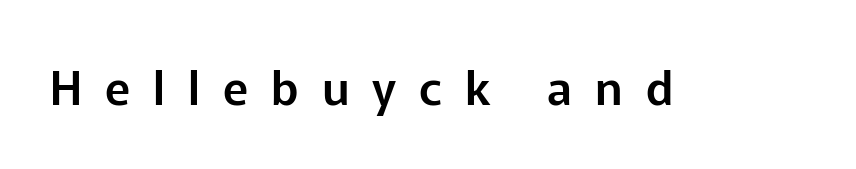
Q: Is the text italic (slanted)? A: No, it is upright.
Q: Is the typeface a serif or a sans-serif typeface? A: Sans-serif.
Q: Is the text underlined? A: No.
Q: Is the spacing between letters normal or unusually wide? A: Unusually wide.
Q: Width (condensed, normal, or wide)? A: Normal.
Q: Stroke contrast? A: Low.
Q: x-height? A: Medium.
Q: Monospaced? A: No.
